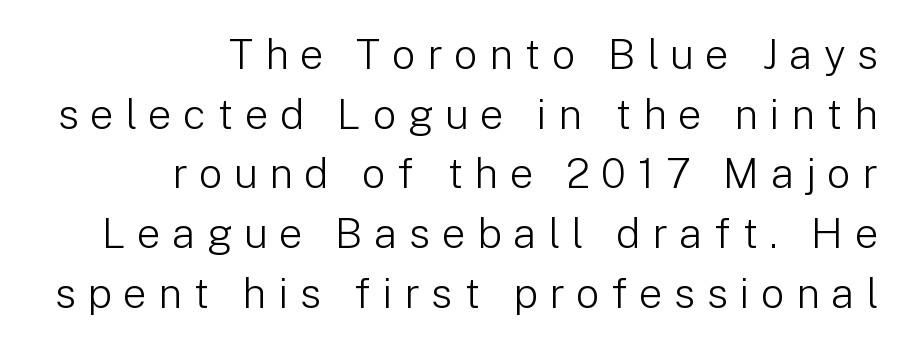
The image shows 42 px light sans-serif type, upright; set right-aligned, normal line spacing (1.42x), unusually wide letter spacing (+0.27 em), not underlined; low stroke contrast and a medium x-height.
